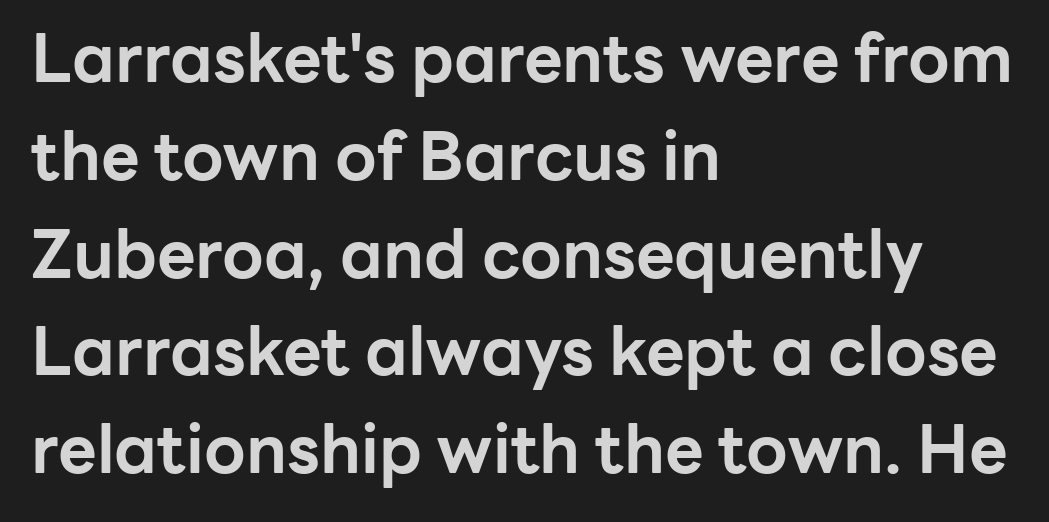
The image shows 67 px bold sans-serif type, upright; set left-aligned, normal line spacing (1.46x), normal letter spacing, not underlined; low stroke contrast and a medium x-height.
